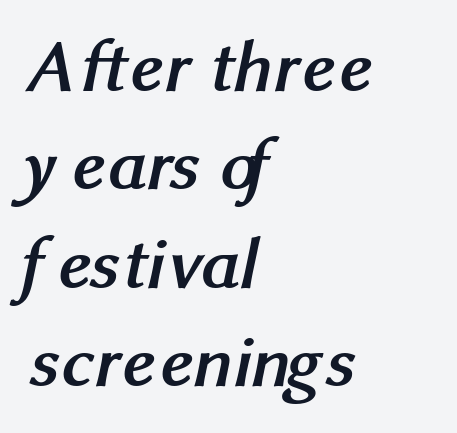
The image shows 74 px semibold sans-serif type; set left-aligned, normal line spacing (1.33x), normal letter spacing, not underlined; medium stroke contrast and a medium x-height.
